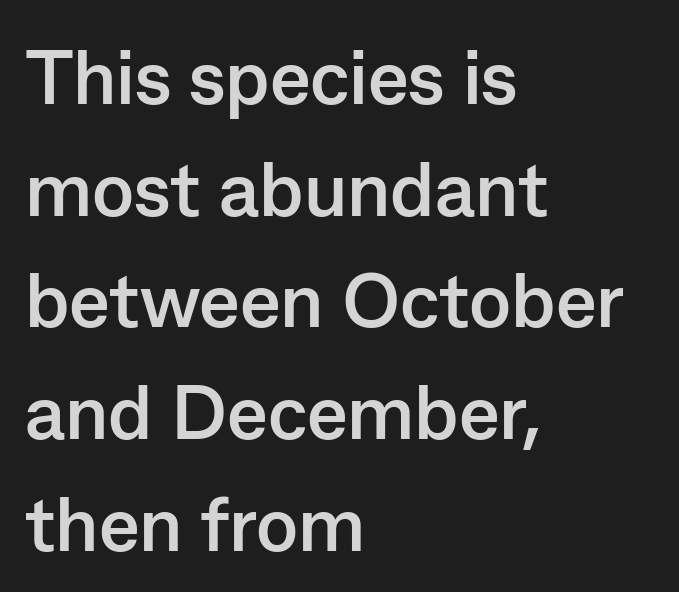
The image shows 77 px semibold sans-serif type, upright; set left-aligned, normal line spacing (1.45x), normal letter spacing, not underlined; low stroke contrast and a medium x-height.
